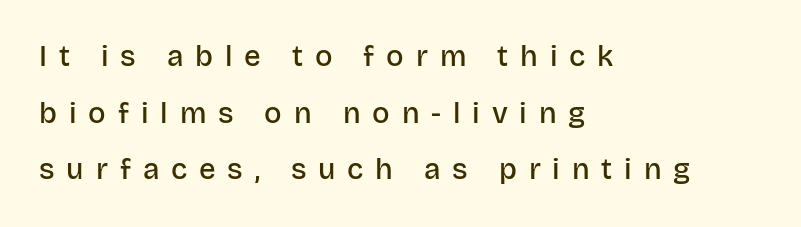
{"serif": "no", "italic": "no", "bold": "semi", "weight": "semibold", "width": "normal", "stroke_contrast": "low", "x_height": "large", "monospaced": "no", "underline": "no", "align": "left", "line_spacing": "loose", "line_spacing_ratio": 1.95, "letter_spacing": "wide", "letter_spacing_em": 0.41, "glyph_px": 29}
